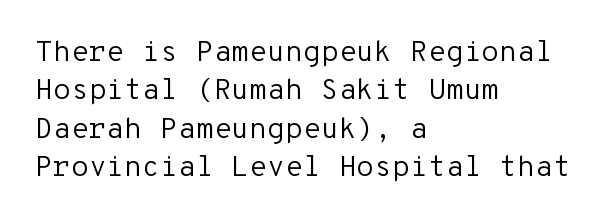
The image shows 29 px regular-weight sans-serif type, upright, monospaced; set left-aligned, normal line spacing (1.32x), normal letter spacing, not underlined; low stroke contrast and a medium x-height.
